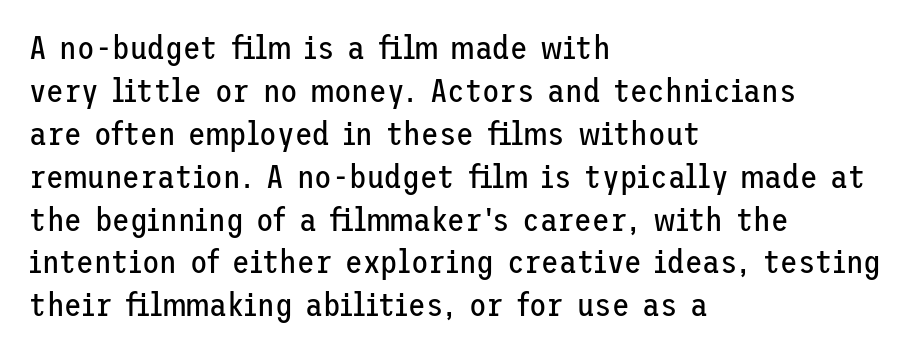
Q: Is the text bold? A: No.
Q: Is the text italic (slanted)? A: No, it is upright.
Q: Is the typeface a serif or a sans-serif typeface? A: Sans-serif.
Q: Is the text underlined? A: No.
Q: How is the paragraph aligned? A: Left-aligned.
Q: Is the spacing between letters normal or unusually wide? A: Normal.
Q: Is the spacing between lines tight, normal or loose? A: Normal.
Q: Width (condensed, normal, or wide)? A: Normal.
Q: Stroke contrast? A: Low.
Q: x-height? A: Medium.
